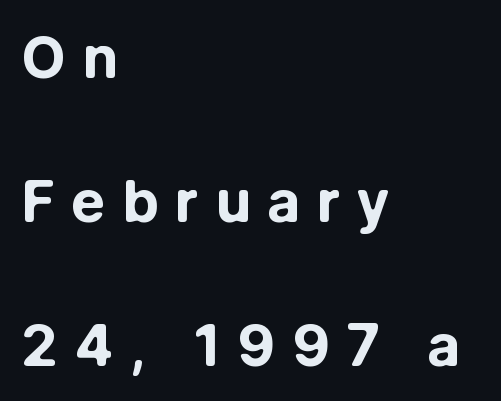
The image shows 58 px bold sans-serif type, upright; set left-aligned, loose line spacing (2.48x), unusually wide letter spacing (+0.28 em), not underlined; low stroke contrast and a medium x-height.
